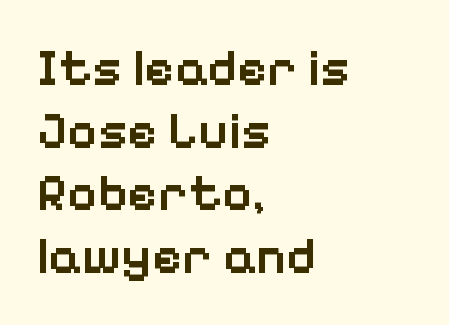
Q: Is the text bold? A: Semi-bold.
Q: Is the text italic (slanted)? A: No, it is upright.
Q: Is the typeface a serif or a sans-serif typeface? A: Sans-serif.
Q: Is the text underlined? A: No.
Q: How is the paragraph aligned? A: Left-aligned.
Q: Is the spacing between letters normal or unusually wide? A: Normal.
Q: Width (condensed, normal, or wide)? A: Normal.
Q: Stroke contrast? A: Low.
Q: x-height? A: Medium.
Q: Monospaced? A: No.
